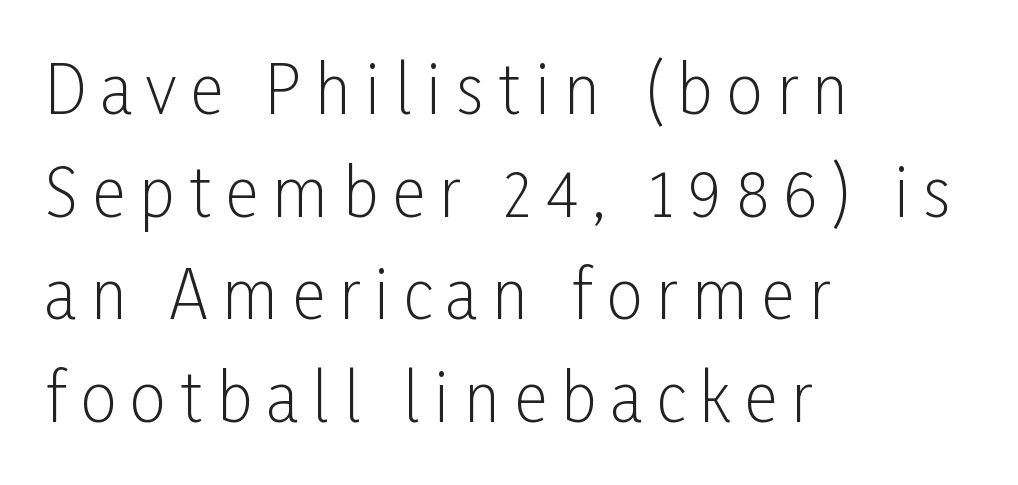
These lines are rendered in a variable-pitch font. On a weight scale, this lands at 450 or below. The compositor pushed each line to the left boundary. The type family on display is of the sans-serif kind. Posture: upright roman. Is the letter spacing exaggerated? Yes — the characters are pushed far apart.
